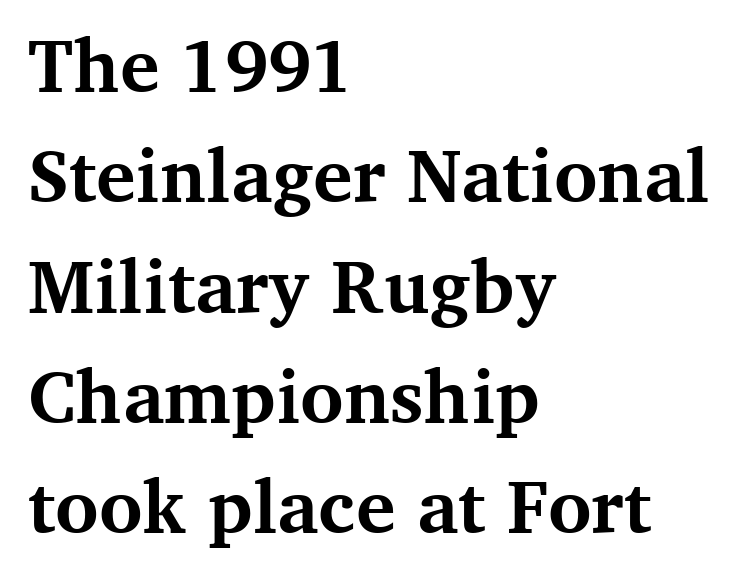
{"serif": "yes", "italic": "no", "bold": "yes", "weight": "bold", "width": "normal", "stroke_contrast": "medium", "x_height": "medium", "monospaced": "no", "underline": "no", "align": "left", "line_spacing": "normal", "line_spacing_ratio": 1.49, "letter_spacing": "normal", "letter_spacing_em": 0.0, "glyph_px": 74}
